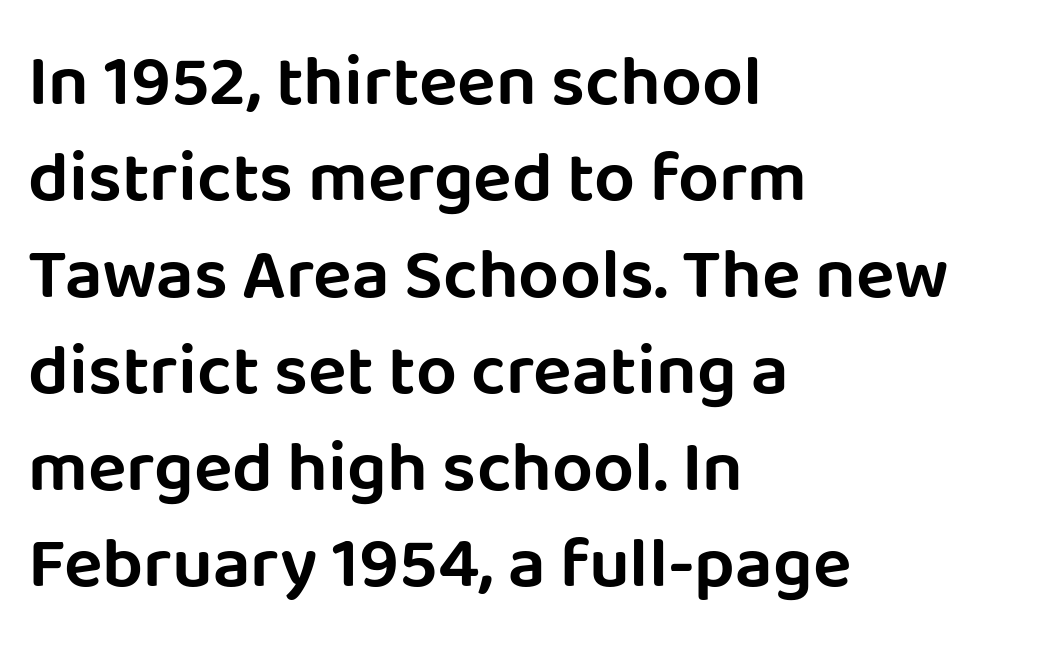
Q: Is the text italic (slanted)? A: No, it is upright.
Q: Is the typeface a serif or a sans-serif typeface? A: Sans-serif.
Q: Is the text underlined? A: No.
Q: How is the paragraph aligned? A: Left-aligned.
Q: Is the spacing between letters normal or unusually wide? A: Normal.
Q: Is the spacing between lines tight, normal or loose? A: Normal.
Q: Width (condensed, normal, or wide)? A: Normal.
Q: Stroke contrast? A: Low.
Q: x-height? A: Large.
Q: Monospaced? A: No.
